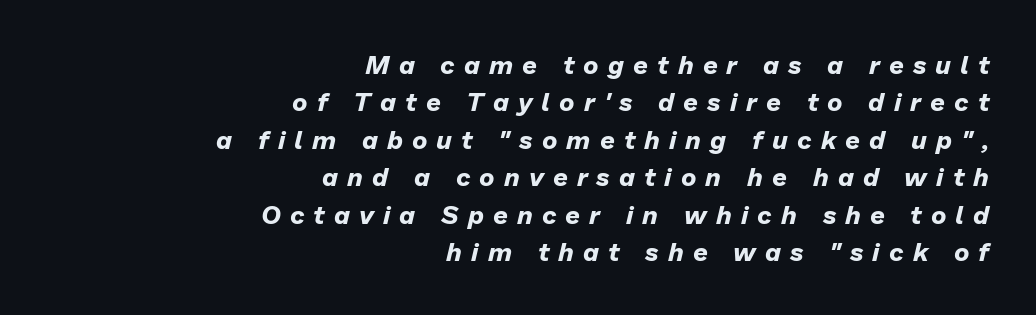
Q: Is the text bold? A: Yes.
Q: Is the text italic (slanted)? A: Yes, it leans right by about 13 degrees.
Q: Is the text underlined? A: No.
Q: How is the paragraph aligned? A: Right-aligned.
Q: Is the spacing between letters normal or unusually wide? A: Unusually wide.
Q: Is the spacing between lines tight, normal or loose? A: Normal.
